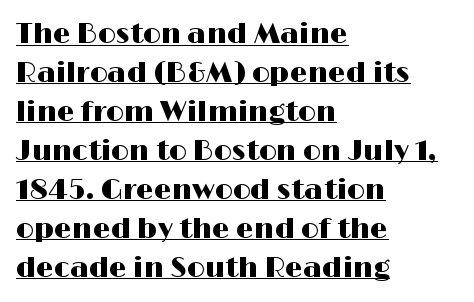
Q: Is the text italic (slanted)? A: No, it is upright.
Q: Is the typeface a serif or a sans-serif typeface? A: Sans-serif.
Q: Is the text underlined? A: Yes.
Q: How is the paragraph aligned? A: Left-aligned.
Q: Is the spacing between letters normal or unusually wide? A: Normal.
Q: Is the spacing between lines tight, normal or loose? A: Normal.
Q: Width (condensed, normal, or wide)? A: Wide.
Q: Stroke contrast? A: High.
Q: x-height? A: Medium.
Q: Monospaced? A: No.
